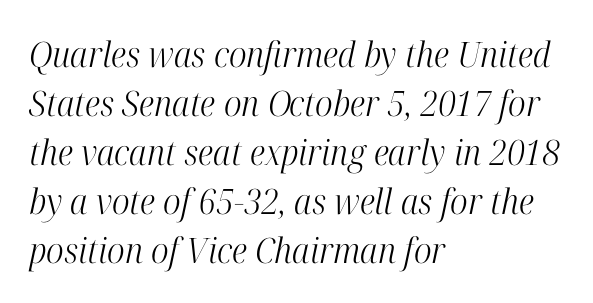
Think standard paragraph weight, or any step lighter than that. Which margin do the lines hug? The left one — the right edge is uneven. The foot of each line stays bare and open. Nothing unusual about the tracking: characters are spaced as the font intends.
